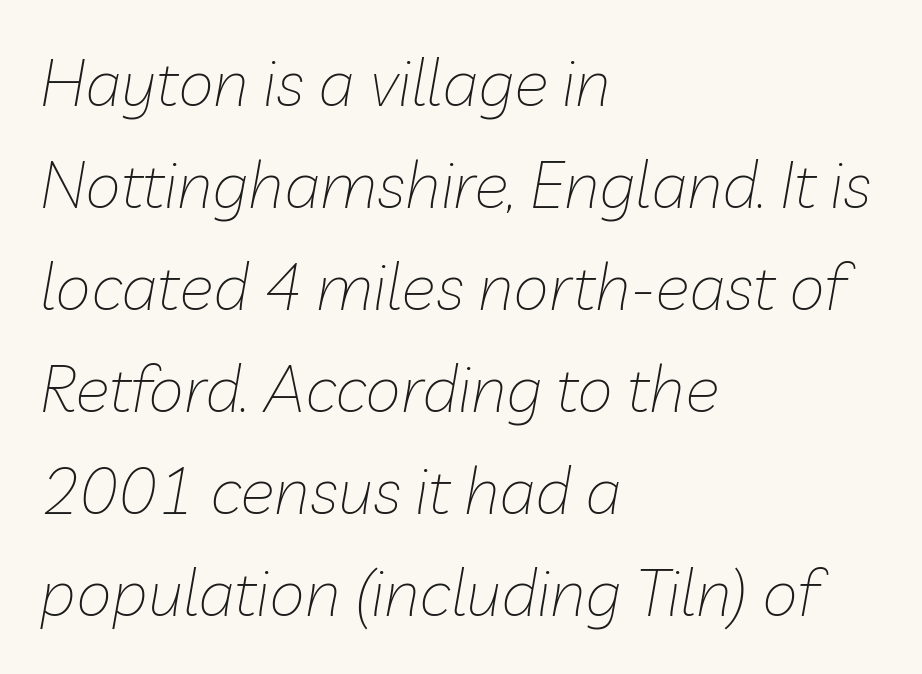
Q: Is the text bold? A: No.
Q: Is the text italic (slanted)? A: Yes, it leans right by about 10 degrees.
Q: Is the text underlined? A: No.
Q: How is the paragraph aligned? A: Left-aligned.
Q: Is the spacing between letters normal or unusually wide? A: Normal.
Q: Is the spacing between lines tight, normal or loose? A: Normal.
Q: Width (condensed, normal, or wide)? A: Normal.
Q: Stroke contrast? A: Low.
Q: x-height? A: Medium.
Q: Monospaced? A: No.
